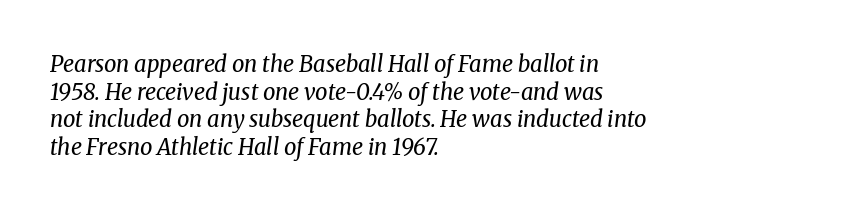
The image shows 22 px text type, italic (leaning right); set left-aligned, normal line spacing (1.26x), normal letter spacing, not underlined.
